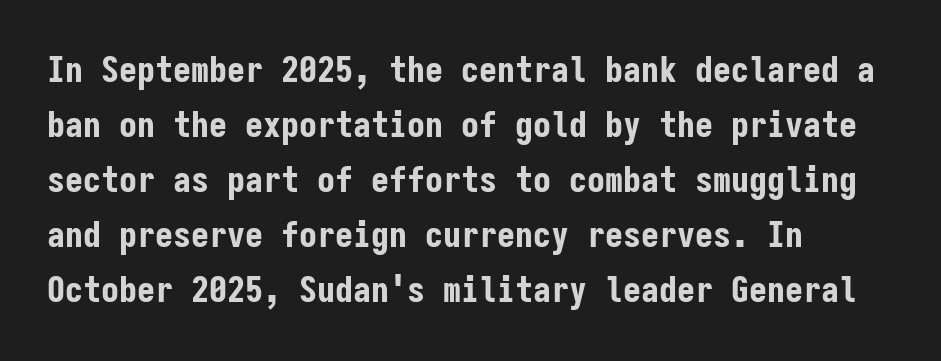
Q: Is the text bold? A: Yes.
Q: Is the text italic (slanted)? A: No, it is upright.
Q: Is the typeface a serif or a sans-serif typeface? A: Sans-serif.
Q: Is the text underlined? A: No.
Q: How is the paragraph aligned? A: Left-aligned.
Q: Is the spacing between letters normal or unusually wide? A: Normal.
Q: Is the spacing between lines tight, normal or loose? A: Normal.
Q: Width (condensed, normal, or wide)? A: Condensed.
Q: Stroke contrast? A: Low.
Q: x-height? A: Medium.
Q: Monospaced? A: Yes.
